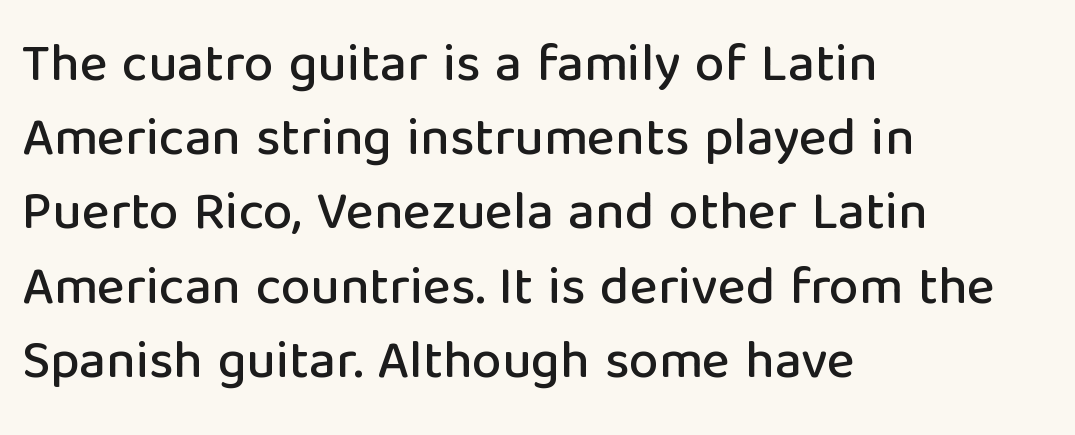
{"serif": "no", "italic": "no", "width": "normal", "stroke_contrast": "low", "x_height": "medium", "monospaced": "no", "underline": "no", "align": "left", "line_spacing": "normal", "line_spacing_ratio": 1.4, "letter_spacing": "normal", "letter_spacing_em": 0.0, "glyph_px": 53}
